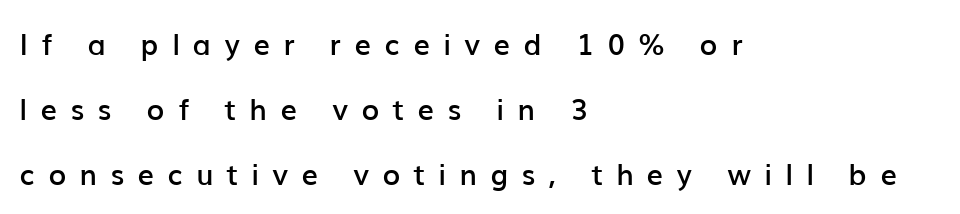
Q: Is the text bold? A: Semi-bold.
Q: Is the text italic (slanted)? A: No, it is upright.
Q: Is the typeface a serif or a sans-serif typeface? A: Sans-serif.
Q: Is the text underlined? A: No.
Q: How is the paragraph aligned? A: Left-aligned.
Q: Is the spacing between letters normal or unusually wide? A: Unusually wide.
Q: Is the spacing between lines tight, normal or loose? A: Loose.
Q: Width (condensed, normal, or wide)? A: Normal.
Q: Stroke contrast? A: Low.
Q: x-height? A: Medium.
Q: Monospaced? A: No.
